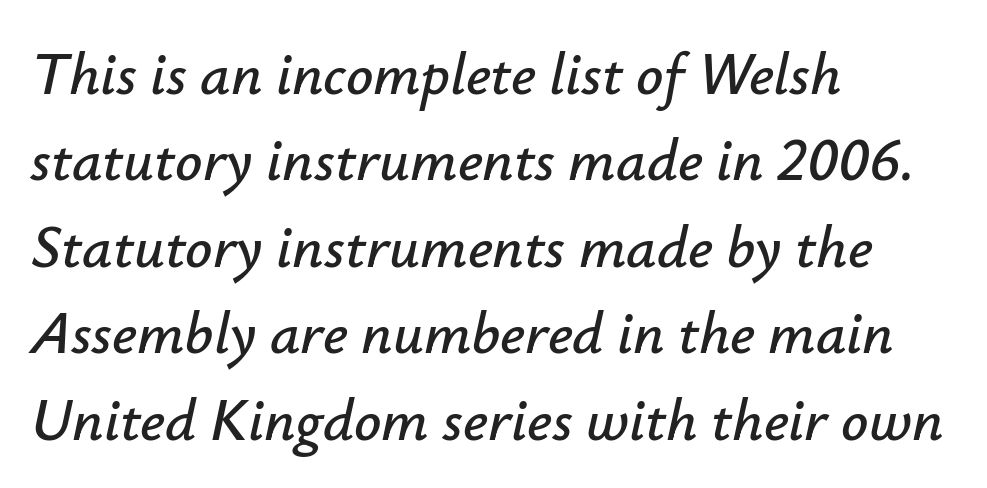
{"italic": "yes", "lean": "right", "slant_degrees": 12, "width": "normal", "stroke_contrast": "low", "x_height": "small", "monospaced": "no", "underline": "no", "align": "left", "line_spacing": "normal", "line_spacing_ratio": 1.44, "letter_spacing": "normal", "letter_spacing_em": 0.0, "glyph_px": 60}
